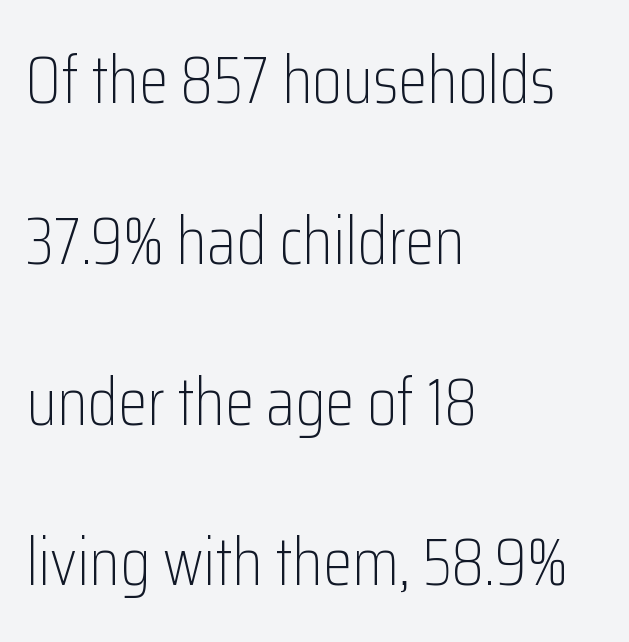
The image shows 67 px light, condensed sans-serif type, upright; set left-aligned, loose line spacing (2.4x), normal letter spacing, not underlined; low stroke contrast and a medium x-height.
